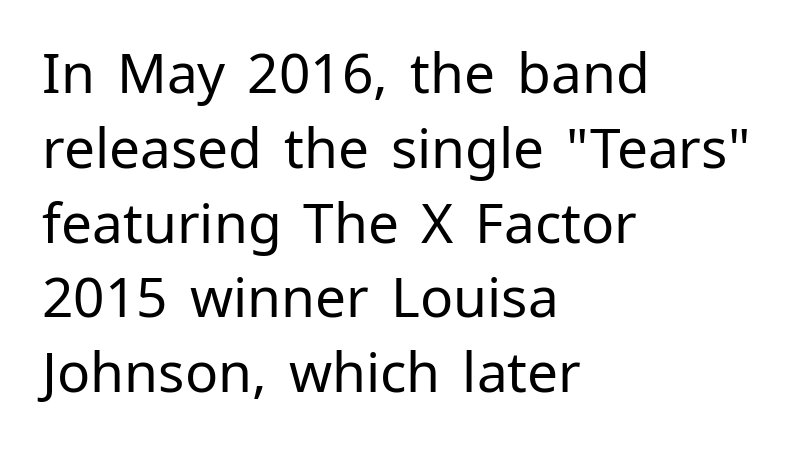
The image shows 55 px regular-weight sans-serif type, upright; set left-aligned, normal line spacing (1.36x), normal letter spacing, not underlined; low stroke contrast and a medium x-height.
